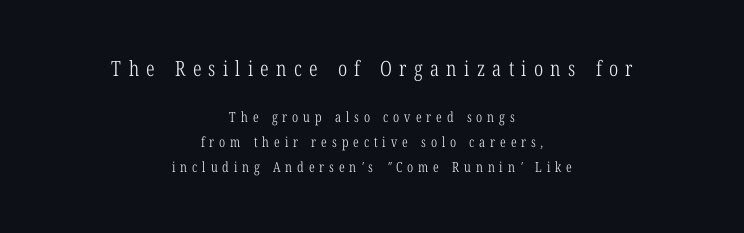
The font sits on the lighter half of the weight spectrum, regular included. The rag falls on both sides of this text block equally. Characters follow at a spacing far wider than the type designer built in. Whoever set this made the first block the dominant, larger element.
